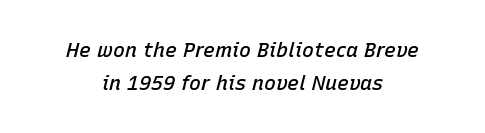
The image shows 20 px text type, italic (leaning right); set centered, normal line spacing (1.65x), normal letter spacing, not underlined.
